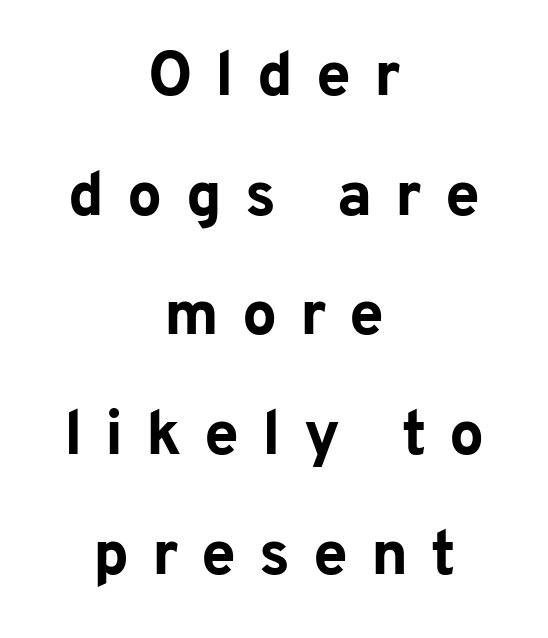
The passage shown is emphatically bold. Underlining? Definitely not there. The font's upright variant was chosen for this text. This sample trades compactness for vertical openness between lines.
